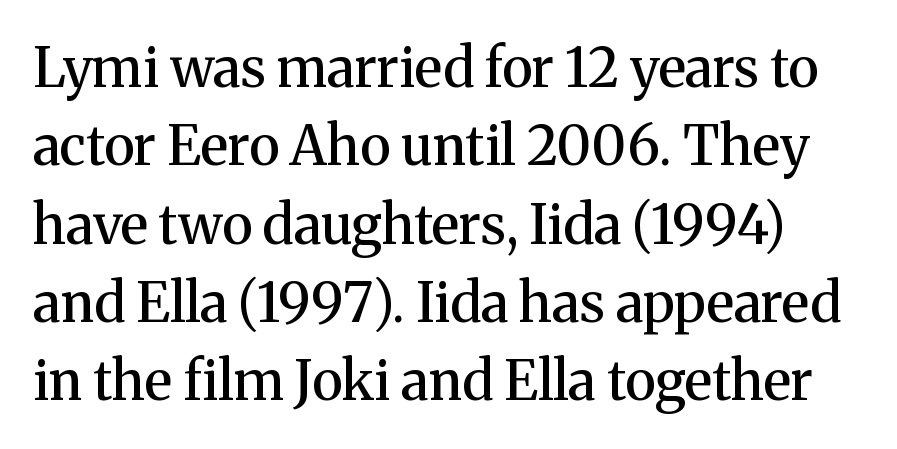
Q: Is the text bold? A: Semi-bold.
Q: Is the text italic (slanted)? A: No, it is upright.
Q: Is the typeface a serif or a sans-serif typeface? A: Serif.
Q: Is the text underlined? A: No.
Q: Is the spacing between letters normal or unusually wide? A: Normal.
Q: Is the spacing between lines tight, normal or loose? A: Normal.
Q: Width (condensed, normal, or wide)? A: Normal.
Q: Stroke contrast? A: Medium.
Q: x-height? A: Medium.
Q: Monospaced? A: No.
